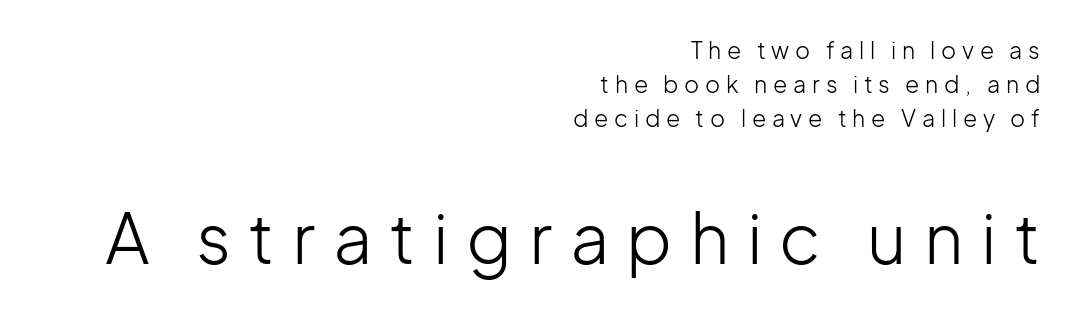
Q: Is the text bold? A: No.
Q: Is the text italic (slanted)? A: No, it is upright.
Q: Is the typeface a serif or a sans-serif typeface? A: Sans-serif.
Q: Is the text underlined? A: No.
Q: How is the paragraph aligned? A: Right-aligned.
Q: Is the spacing between letters normal or unusually wide? A: Unusually wide.
Q: Is the spacing between lines tight, normal or loose? A: Normal.
Q: Which block of text is set in a larger size, the first (top) or the second (bottom)? A: The second (bottom) one.
Q: Width (condensed, normal, or wide)? A: Normal.
Q: Stroke contrast? A: Low.
Q: x-height? A: Medium.
Q: Monospaced? A: No.
